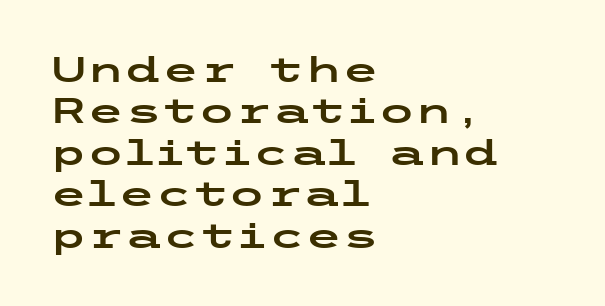
Is the letter spacing exaggerated? No — it looks like the ordinary default. A roman cut, with each character standing at attention. Line starts are locked; line ends wander. Letters rest on an invisible, unmarked baseline.
